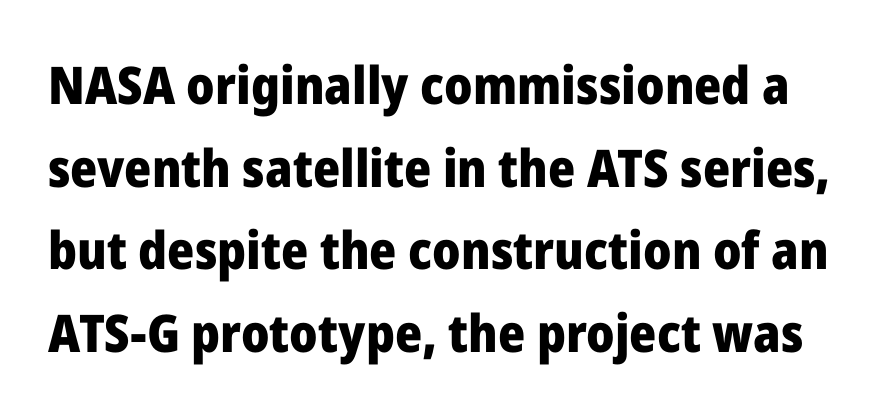
This sample keeps an unexceptional amount of space between lines. This sample uses an upright cut, with every glyph sitting square on the baseline. A typesetter would call this zero additional tracking. This sample has the flowing, uneven cadence of proportional lettering. The glyphs have the mass of a bold cut. Observe the absence of serifs on each vertical stroke in this sample.
